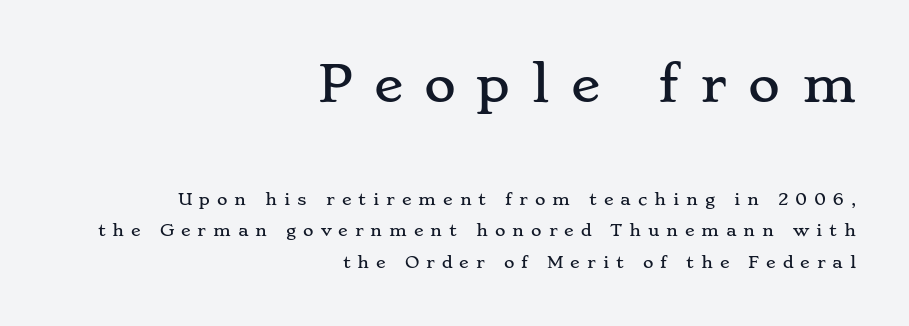
The image shows 49 px wide serif type, upright; set right-aligned, loose line spacing (1.97x), unusually wide letter spacing (+0.43 em), not underlined; the first (top) block is 3.06x larger; low stroke contrast and a small x-height.
